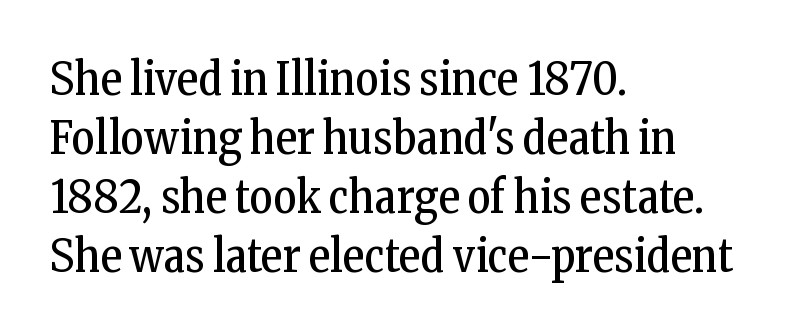
Vertical stems look standard width or narrower in stroke. Underline: absent. The face used here is seriffed, in the tradition of book romans. The passage shown is typed in a proportional face where columns would drift. Nothing unusual about the tracking: characters are spaced as the font intends.
